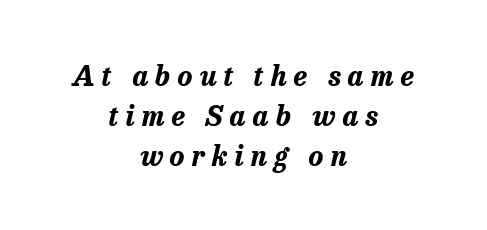
Q: Is the text bold? A: Yes.
Q: Is the text italic (slanted)? A: Yes, it leans right by about 13 degrees.
Q: Is the text underlined? A: No.
Q: How is the paragraph aligned? A: Centered.
Q: Is the spacing between letters normal or unusually wide? A: Unusually wide.
Q: Is the spacing between lines tight, normal or loose? A: Normal.
Q: Width (condensed, normal, or wide)? A: Normal.
Q: Stroke contrast? A: Low.
Q: x-height? A: Medium.
Q: Monospaced? A: No.
